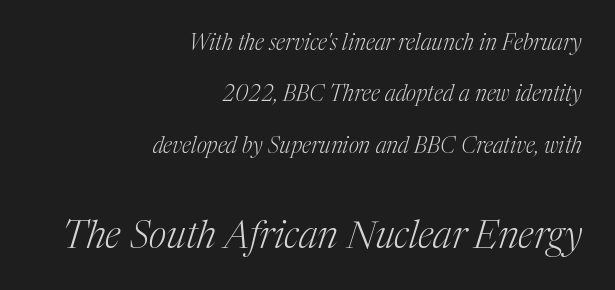
Q: Is the text bold? A: No.
Q: Is the text italic (slanted)? A: Yes, it leans right by about 17 degrees.
Q: Is the typeface a serif or a sans-serif typeface? A: Serif.
Q: Is the text underlined? A: No.
Q: How is the paragraph aligned? A: Right-aligned.
Q: Is the spacing between letters normal or unusually wide? A: Normal.
Q: Is the spacing between lines tight, normal or loose? A: Loose.
Q: Which block of text is set in a larger size, the first (top) or the second (bottom)? A: The second (bottom) one.
Q: Width (condensed, normal, or wide)? A: Normal.
Q: Stroke contrast? A: Medium.
Q: x-height? A: Medium.
Q: Monospaced? A: No.
